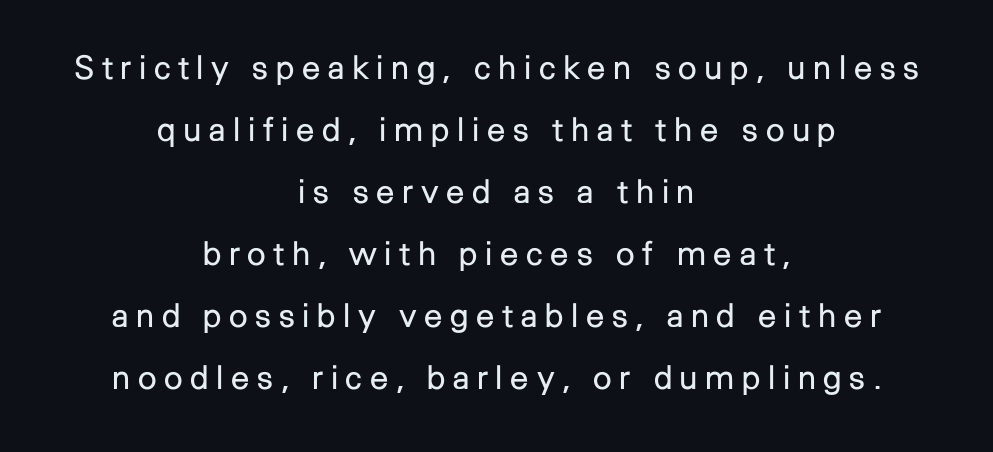
{"serif": "no", "italic": "no", "bold": "no", "weight": "regular", "width": "normal", "stroke_contrast": "low", "x_height": "medium", "monospaced": "no", "underline": "no", "align": "center", "line_spacing_ratio": 1.88, "letter_spacing": "wide", "letter_spacing_em": 0.23, "glyph_px": 33}
